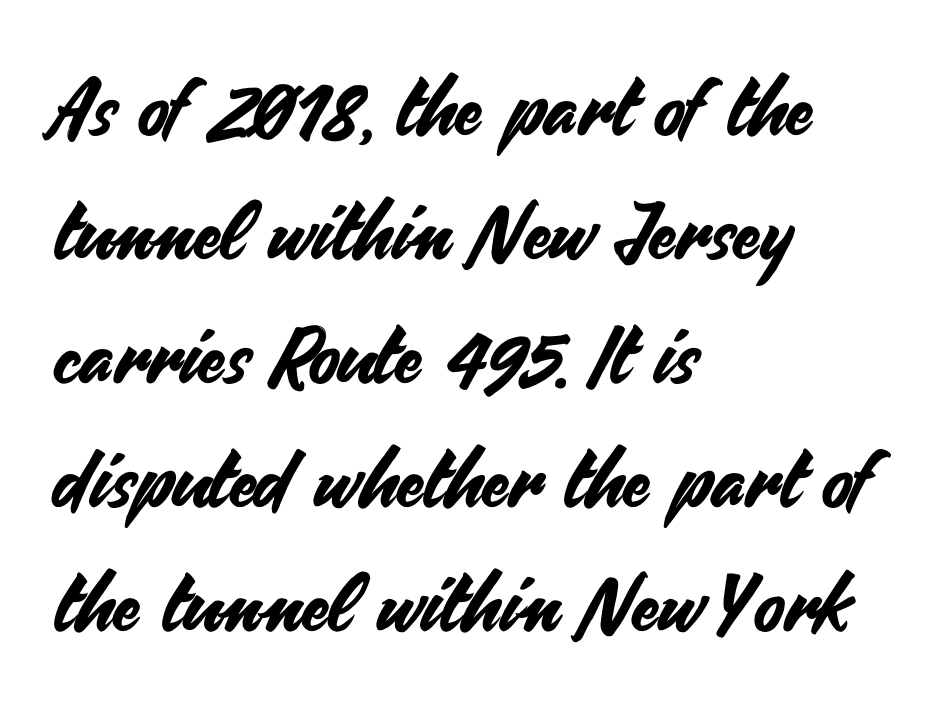
The image shows 79 px sans-serif type; set left-aligned, normal line spacing (1.57x), normal letter spacing, not underlined; medium stroke contrast and a small x-height.
